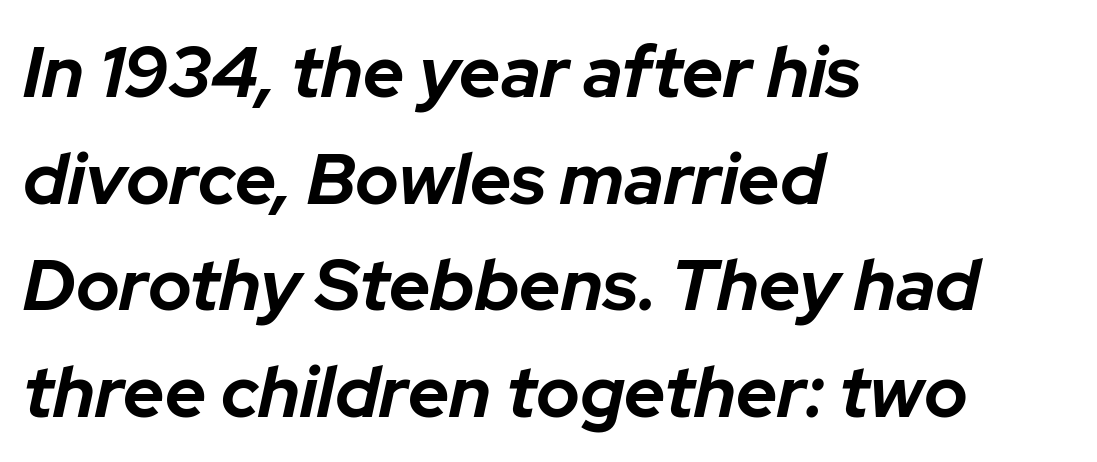
Typeset ragged right — the left edge is the straight one. Rows of type keep a routine distance in the vertical direction. The letterforms sit shoulder to shoulder at normal distance. Only glyphs here, with clear space below each row. Characters are canted at an angle relative to the baseline's perpendicular.
